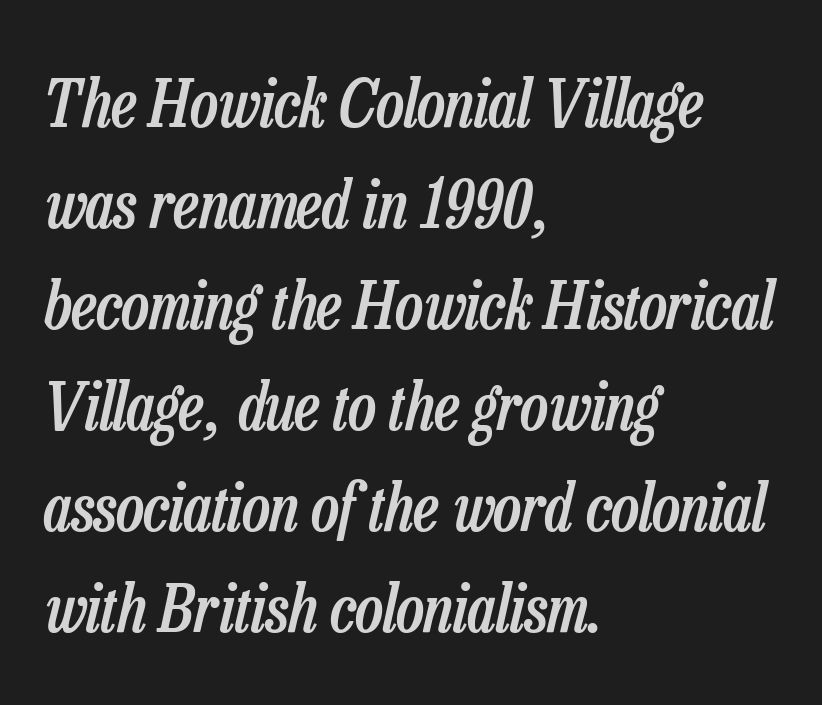
Honestly, the letter spacing is just normal — you wouldn't notice it. Set as a demibold, roughly 600 on the weight scale. Spacing verdict: proportional, widths tailored to each character. Horizontal bands of white between lines are of average thickness.
